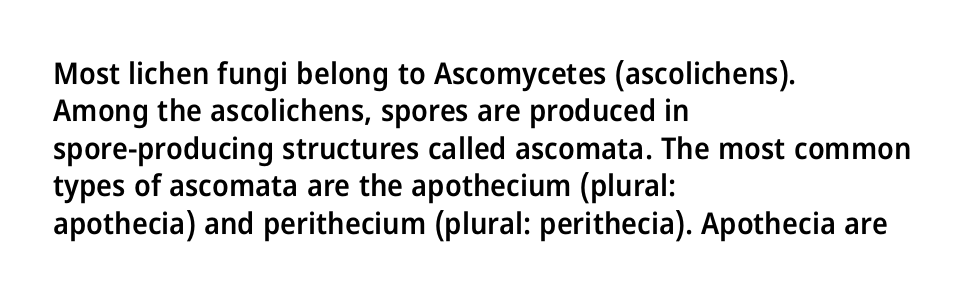
The image shows 30 px semibold, condensed sans-serif type, upright; set left-aligned, normal line spacing (1.25x), normal letter spacing, not underlined; low stroke contrast and a medium x-height.
